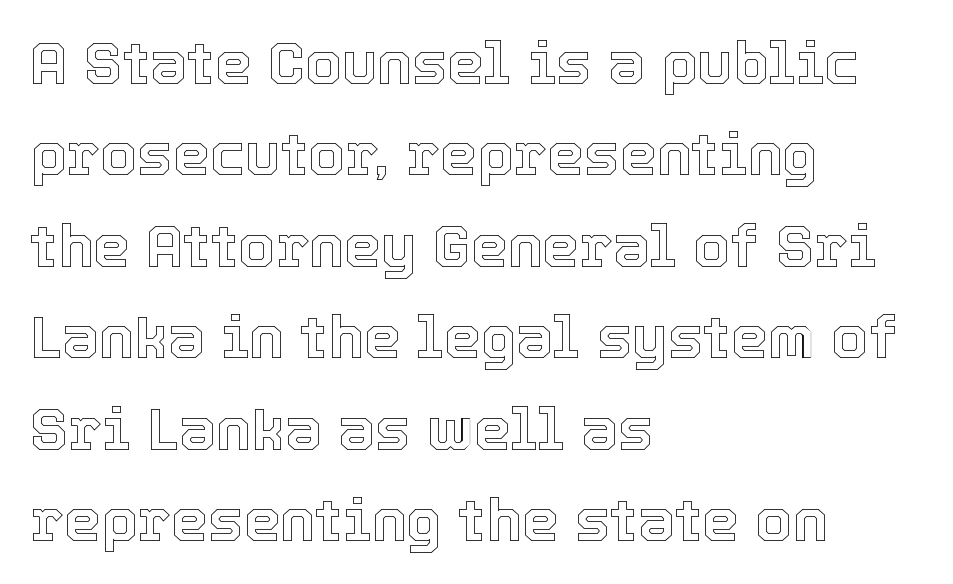
The image shows 59 px text type, upright; set left-aligned, normal line spacing (1.55x), normal letter spacing, not underlined; a medium x-height.
